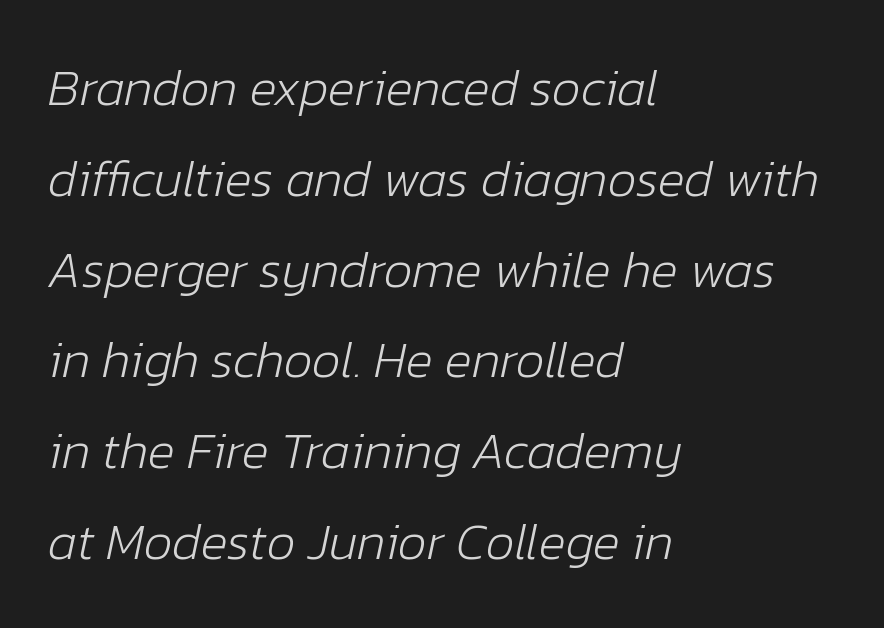
The image shows 51 px light type, italic (leaning right); set left-aligned, line spacing 1.78x, normal letter spacing, not underlined; low stroke contrast and a medium x-height.
